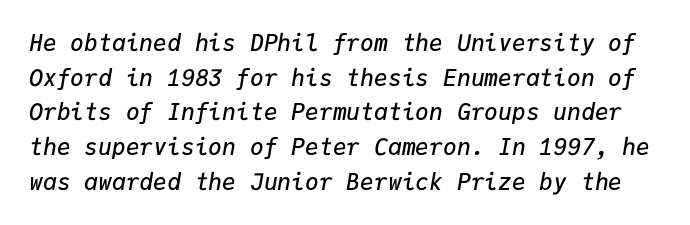
Default kerning and tracking; the words read as compact shapes. When letters slant like this, we call the style italic. Is the type bold? Partly — it's a semibold, heavier than regular but not fully bold. Plain, unruled lines of type. What's the leading like? Ordinary, nothing unusual.
